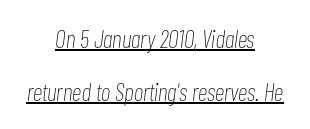
Q: Is the text bold? A: No.
Q: Is the text italic (slanted)? A: Yes, it leans right by about 7 degrees.
Q: Is the text underlined? A: Yes.
Q: How is the paragraph aligned? A: Centered.
Q: Is the spacing between letters normal or unusually wide? A: Normal.
Q: Is the spacing between lines tight, normal or loose? A: Loose.
